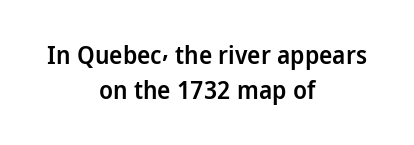
{"italic": "no", "bold": "semi", "underline": "no", "align": "center", "line_spacing": "normal", "line_spacing_ratio": 1.42, "letter_spacing": "normal", "letter_spacing_em": 0.0, "glyph_px": 25}
